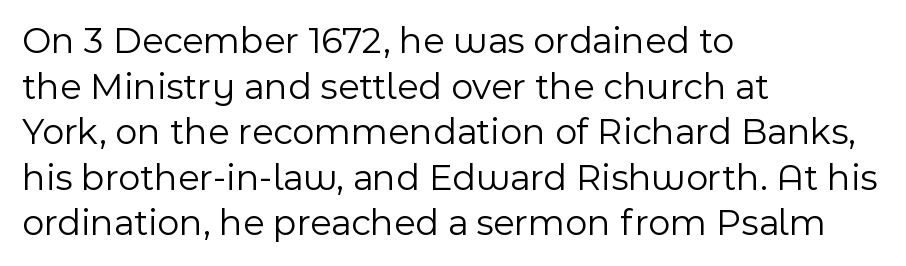
Posture: vertical. Just letters on the line, the space beneath them empty. Left-aligned paragraph, ragged on the right. This rendering leaves character spacing at its baseline value.
